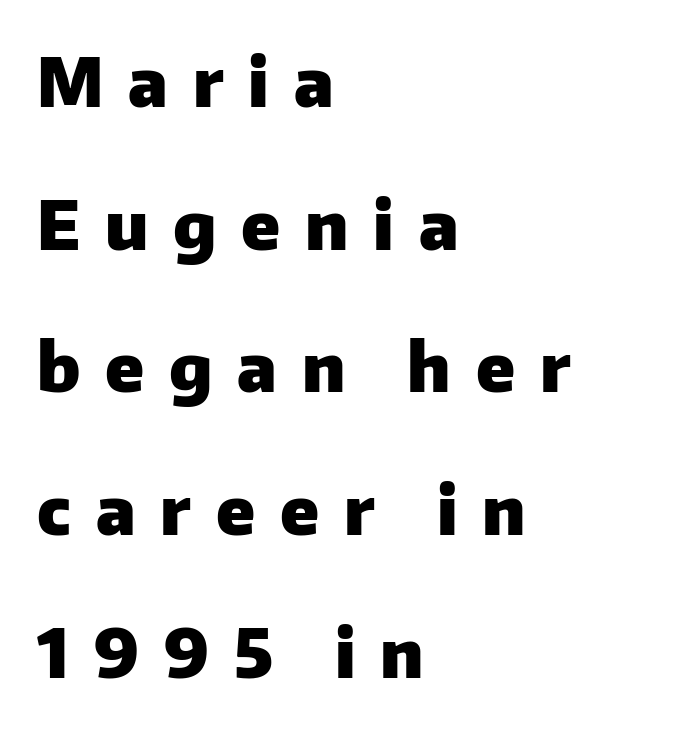
{"serif": "no", "italic": "no", "bold": "yes", "weight": "heavy", "width": "normal", "stroke_contrast": "low", "x_height": "medium", "monospaced": "no", "underline": "no", "align": "left", "line_spacing": "loose", "line_spacing_ratio": 2.13, "letter_spacing": "wide", "letter_spacing_em": 0.37, "glyph_px": 67}
